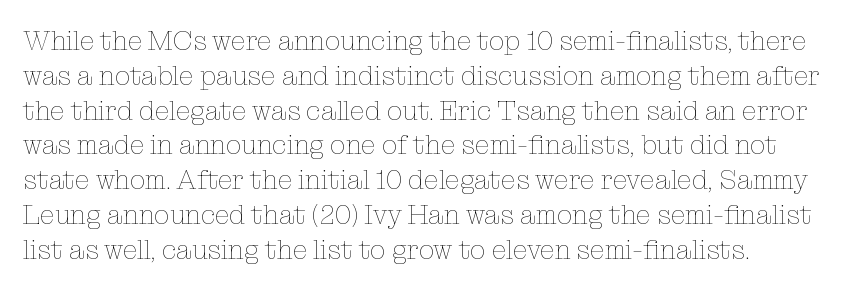
Q: Is the text bold? A: No.
Q: Is the text italic (slanted)? A: No, it is upright.
Q: Is the text underlined? A: No.
Q: Is the spacing between letters normal or unusually wide? A: Normal.
Q: Is the spacing between lines tight, normal or loose? A: Normal.
